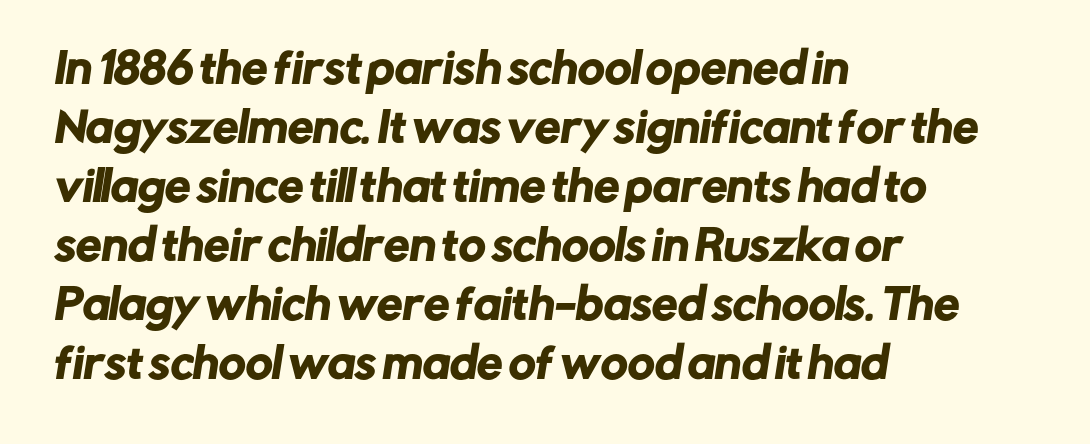
The image shows 41 px sans-serif type; set left-aligned, normal line spacing (1.44x), normal letter spacing, not underlined; low stroke contrast and a medium x-height.
